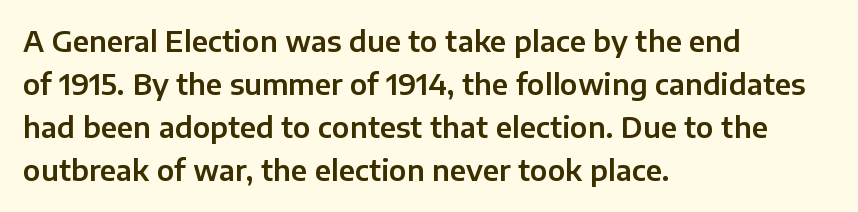
The image shows 28 px sans-serif type, upright; set left-aligned, normal line spacing (1.54x), normal letter spacing, not underlined; low stroke contrast and a medium x-height.
